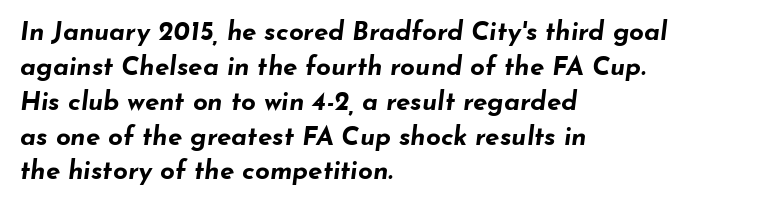
Type without underlining. Characters follow at the spacing the type designer built in. Does the weight exceed regular? Yes, all the way to bold. Layout note: lines flush left.
